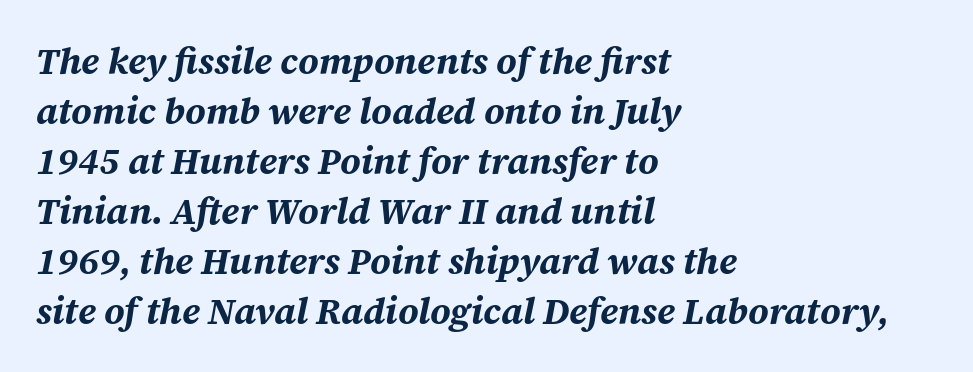
Plain, unruled lines of type. Layout note: lines flush left. A full-strength bold gives these letters their thick strokes. Characters are canted at an angle relative to the baseline's perpendicular. How are the letters spaced? Ordinarily, with no added tracking. Each letter keeps its own natural width here, so spacing adapts to shape.
